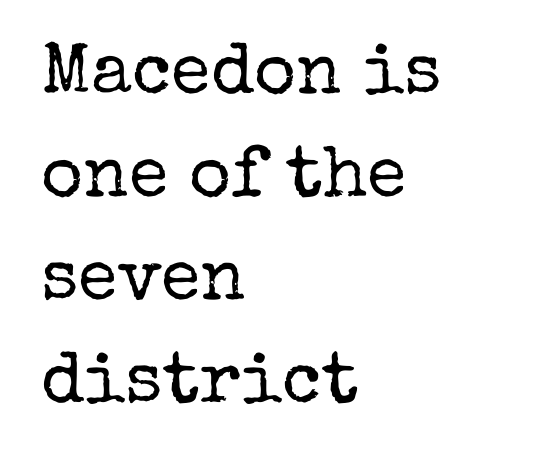
The line-height multiplier appears to be the usual default. It's the straight-up-and-down kind of type. The face used here is rendered with its standard letterfit. Do the characters align in a grid? No, the font is proportional. The characters are drawn with everyday or finer stroke widths. A student would call this left alignment; a typographer would say flush left, rag right.
